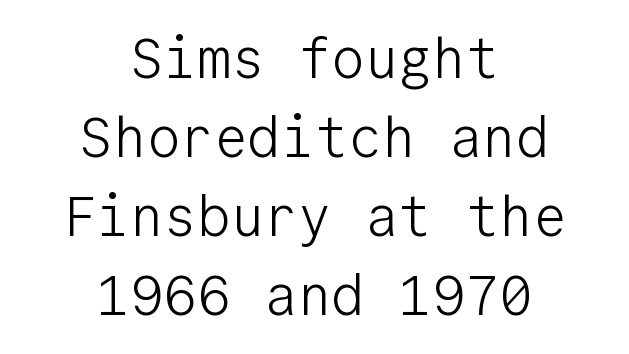
{"serif": "no", "italic": "no", "bold": "no", "weight": "light", "width": "normal", "stroke_contrast": "low", "x_height": "medium", "monospaced": "yes", "underline": "no", "align": "center", "line_spacing": "normal", "line_spacing_ratio": 1.41, "letter_spacing": "normal", "letter_spacing_em": 0.0, "glyph_px": 56}
